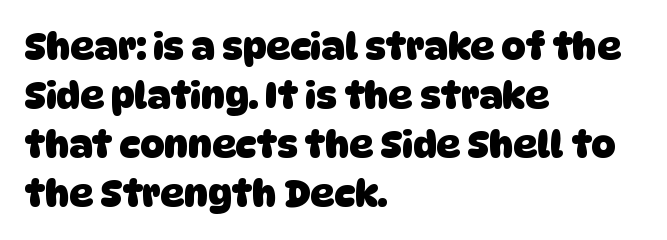
Q: Is the text bold? A: Yes.
Q: Is the typeface a serif or a sans-serif typeface? A: Sans-serif.
Q: Is the text underlined? A: No.
Q: How is the paragraph aligned? A: Left-aligned.
Q: Is the spacing between letters normal or unusually wide? A: Normal.
Q: Is the spacing between lines tight, normal or loose? A: Normal.
Q: Width (condensed, normal, or wide)? A: Normal.
Q: Stroke contrast? A: Low.
Q: x-height? A: Large.
Q: Monospaced? A: No.
